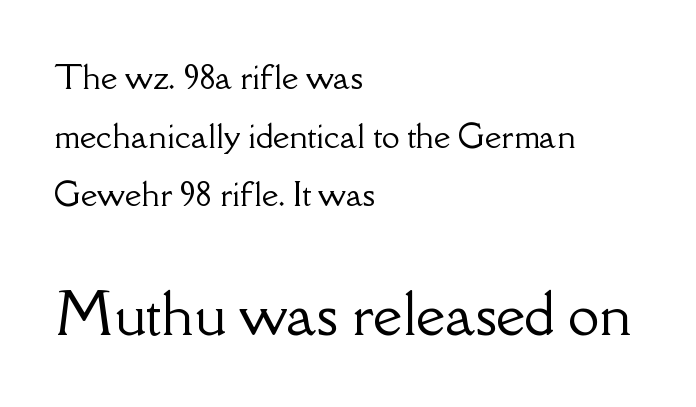
The image shows 56 px serif type, upright; set left-aligned, line spacing 1.83x, normal letter spacing, not underlined; the second (bottom) block is 1.75x larger; low stroke contrast and a small x-height.
